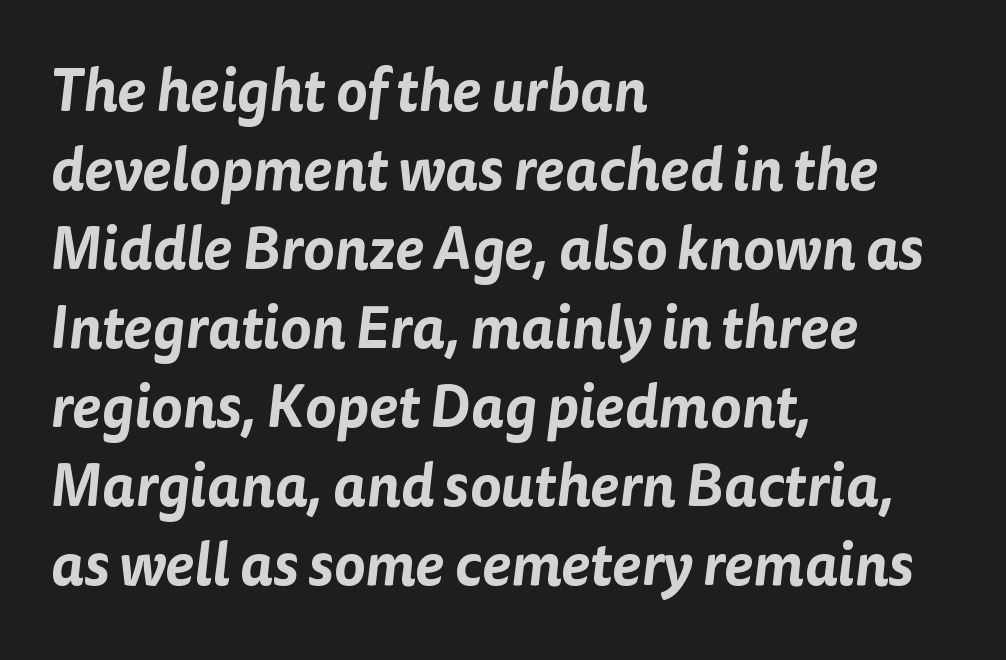
Just letters on the line, the space beneath them empty. The compositor pushed each line to the left boundary. Proportional: the letters do not fall into vertical columns. Are there feet on the stems? There aren't — it's a sans. Does the leading feel generous? No, just average. Caption: standard tracking, unaltered.
